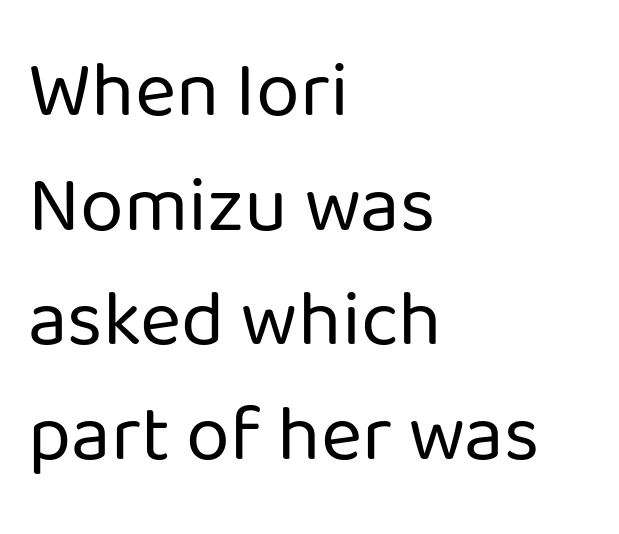
{"serif": "no", "italic": "no", "bold": "no", "weight": "regular", "width": "normal", "stroke_contrast": "low", "x_height": "medium", "monospaced": "no", "underline": "no", "align": "left", "line_spacing": "normal", "line_spacing_ratio": 1.45, "letter_spacing": "normal", "letter_spacing_em": 0.0, "glyph_px": 79}
